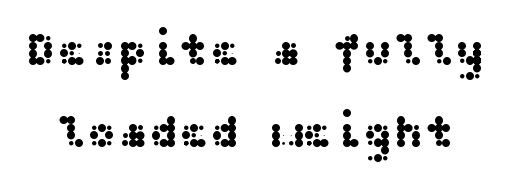
The image shows 46 px wide sans-serif type, upright; set line spacing 1.78x, normal letter spacing, not underlined; medium stroke contrast and a medium x-height.
